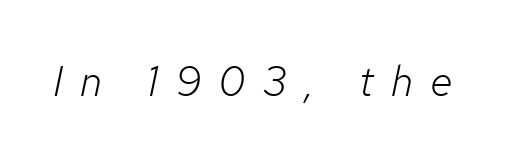
The image shows 42 px light type, italic (leaning right); set unusually wide letter spacing (+0.41 em), not underlined; low stroke contrast and a medium x-height.
